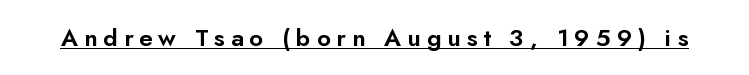
The image shows 24 px text type, upright; set unusually wide letter spacing (+0.25 em), underlined.
